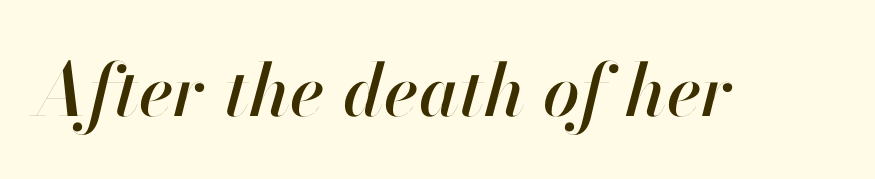
The image shows 73 px text type, italic (leaning right); set normal letter spacing, not underlined; high stroke contrast and a small x-height.
